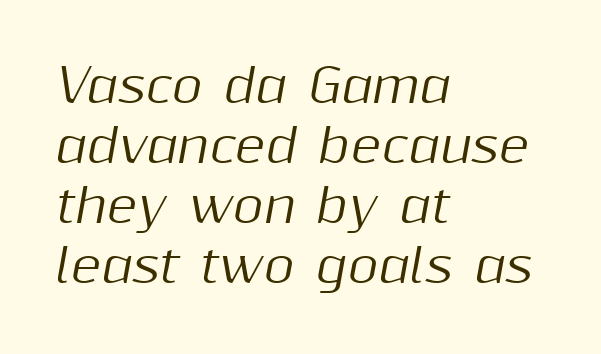
The image shows 47 px text type, italic (leaning right); set left-aligned, normal line spacing (1.28x), normal letter spacing, not underlined; medium stroke contrast and a medium x-height.
